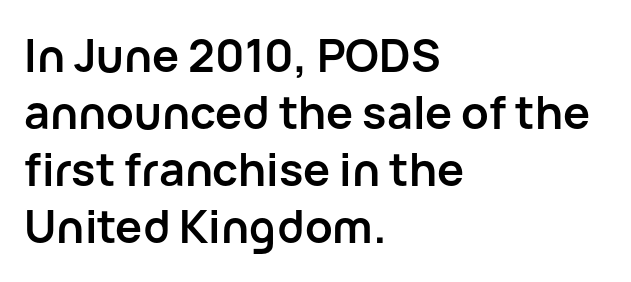
{"serif": "no", "italic": "no", "bold": "yes", "weight": "semibold", "width": "normal", "stroke_contrast": "low", "x_height": "medium", "monospaced": "no", "underline": "no", "align": "left", "line_spacing": "normal", "line_spacing_ratio": 1.27, "letter_spacing": "normal", "letter_spacing_em": 0.0, "glyph_px": 45}
